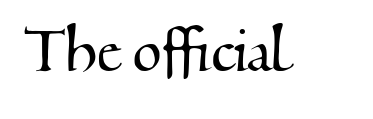
There is no visible air inserted between adjacent glyphs. Any mark beneath the type? The region is blank. Serif or sans? Serif — the stroke terminals have little feet. Note the varied advance widths — an 'i' is clearly narrower than an 'm'.
